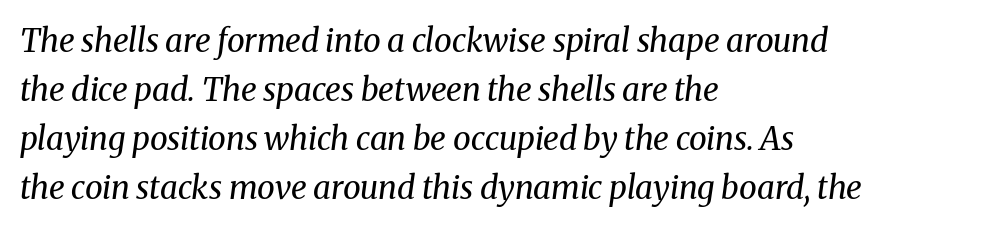
Q: Is the text bold? A: No.
Q: Is the text italic (slanted)? A: Yes, it leans right by about 8 degrees.
Q: Is the typeface a serif or a sans-serif typeface? A: Serif.
Q: Is the text underlined? A: No.
Q: How is the paragraph aligned? A: Left-aligned.
Q: Is the spacing between letters normal or unusually wide? A: Normal.
Q: Is the spacing between lines tight, normal or loose? A: Normal.
Q: Width (condensed, normal, or wide)? A: Normal.
Q: Stroke contrast? A: Medium.
Q: x-height? A: Medium.
Q: Monospaced? A: No.
